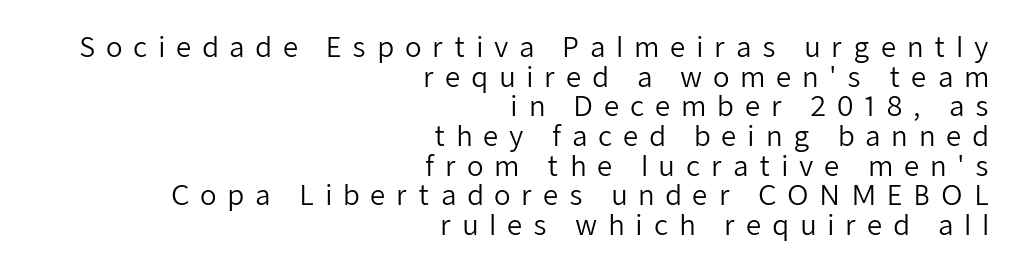
{"italic": "no", "bold": "no", "underline": "no", "align": "right", "line_spacing": "tight", "line_spacing_ratio": 1.1, "letter_spacing": "wide", "letter_spacing_em": 0.39, "glyph_px": 27}
